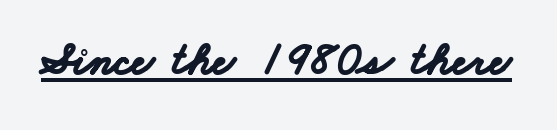
This sample uses a sans-serif face. The passage shown is emphatically bold. Like a heading marked for emphasis, these lines bear an underscore. Is this a fixed-width face? No — the glyphs have proportional, varying widths. The passage shown has conventional tracking throughout.
